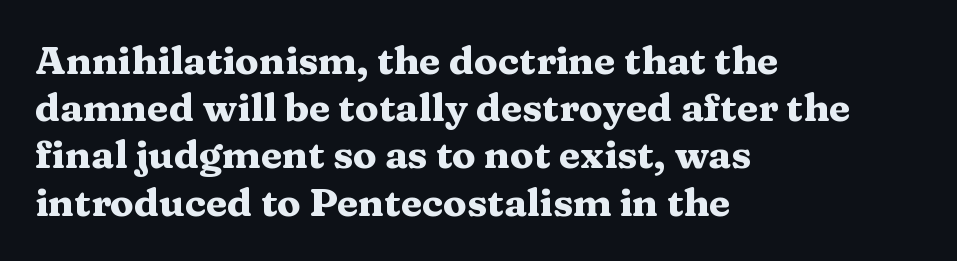
The space directly below the letters is spotless. Every row of glyphs begins at an identical x-position on the left. These lines are composed in type with serifs. The passage shown is emphatically bold.
